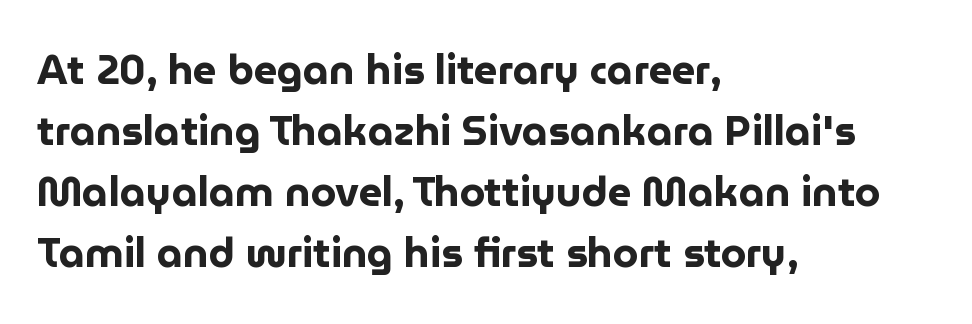
Only glyphs here, with clear space below each row. Baseline-to-baseline distance is the conventional proportion of letter height. This sample uses a sans-serif face. How heavy is the stroke? Heavy — this is a bold. Think of a printed novel: that variable character pitch is what you see here.
